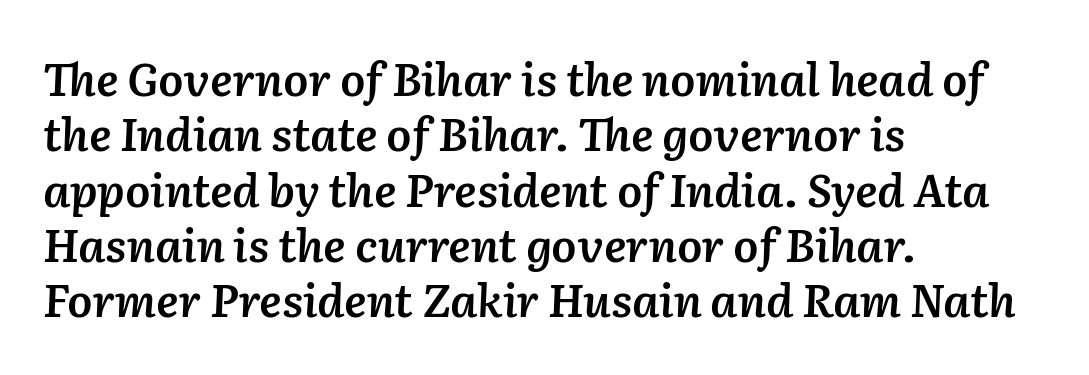
Q: Is the text bold? A: Semi-bold.
Q: Is the text italic (slanted)? A: Yes, it leans right by about 2 degrees.
Q: Is the text underlined? A: No.
Q: How is the paragraph aligned? A: Left-aligned.
Q: Is the spacing between letters normal or unusually wide? A: Normal.
Q: Width (condensed, normal, or wide)? A: Normal.
Q: Stroke contrast? A: Low.
Q: x-height? A: Medium.
Q: Monospaced? A: No.
